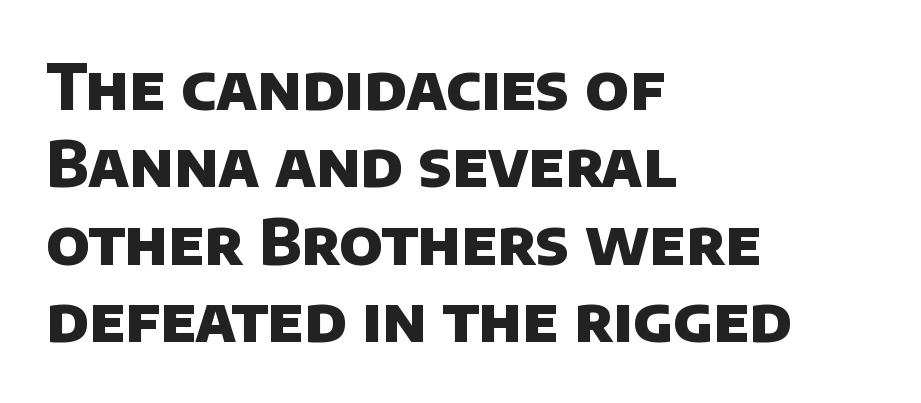
Q: Is the text bold? A: Yes.
Q: Is the typeface a serif or a sans-serif typeface? A: Sans-serif.
Q: Is the text underlined? A: No.
Q: How is the paragraph aligned? A: Left-aligned.
Q: Is the spacing between letters normal or unusually wide? A: Normal.
Q: Is the spacing between lines tight, normal or loose? A: Normal.
Q: Width (condensed, normal, or wide)? A: Normal.
Q: Stroke contrast? A: Low.
Q: x-height? A: Large.
Q: Monospaced? A: No.
